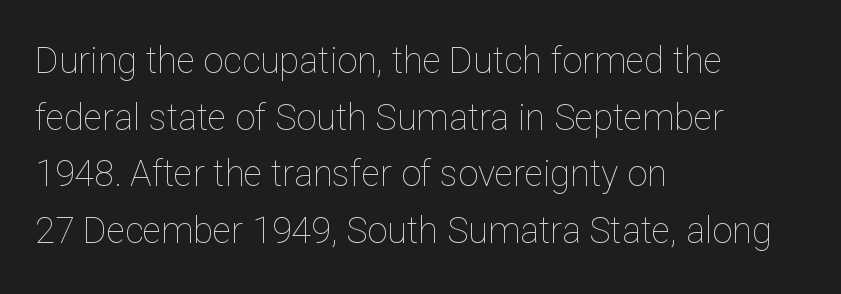
{"italic": "no", "bold": "no", "weight": "thin", "width": "normal", "stroke_contrast": "low", "x_height": "medium", "monospaced": "no", "underline": "no", "align": "left", "line_spacing": "normal", "line_spacing_ratio": 1.57, "letter_spacing": "normal", "letter_spacing_em": 0.0, "glyph_px": 36}
